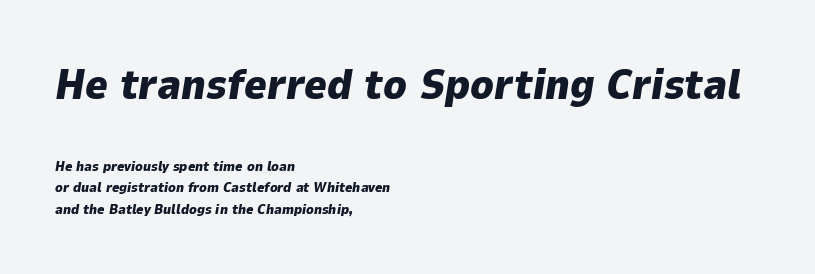
The image shows 43 px heavy type, italic (leaning right); set left-aligned, normal line spacing (1.54x), normal letter spacing, not underlined; the first (top) block is 3.07x larger; low stroke contrast and a medium x-height.
